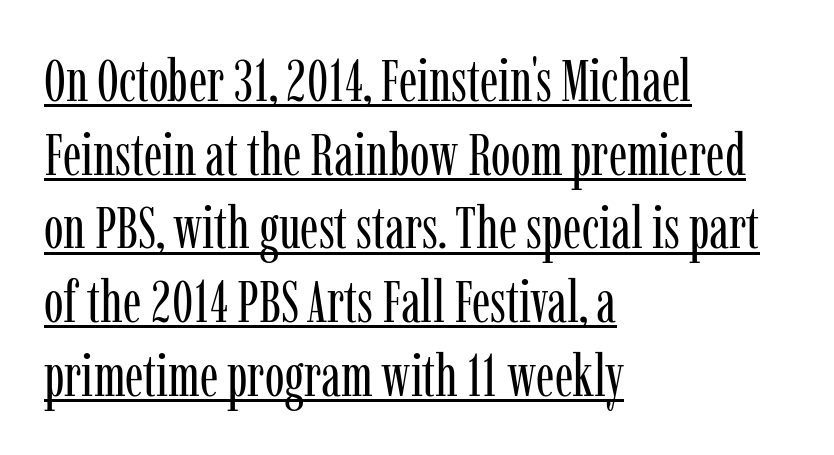
Q: Is the text bold? A: No.
Q: Is the text italic (slanted)? A: No, it is upright.
Q: Is the typeface a serif or a sans-serif typeface? A: Serif.
Q: Is the text underlined? A: Yes.
Q: How is the paragraph aligned? A: Left-aligned.
Q: Is the spacing between letters normal or unusually wide? A: Normal.
Q: Is the spacing between lines tight, normal or loose? A: Normal.
Q: Width (condensed, normal, or wide)? A: Condensed.
Q: Stroke contrast? A: Low.
Q: x-height? A: Medium.
Q: Monospaced? A: No.
